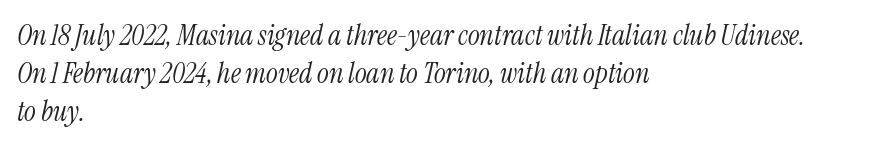
{"serif": "yes", "italic": "yes", "lean": "right", "slant_degrees": 13, "bold": "no", "weight": "light", "width": "condensed", "stroke_contrast": "medium", "x_height": "medium", "monospaced": "no", "underline": "no", "align": "left", "line_spacing": "normal", "line_spacing_ratio": 1.36, "letter_spacing": "normal", "letter_spacing_em": 0.0, "glyph_px": 28}
